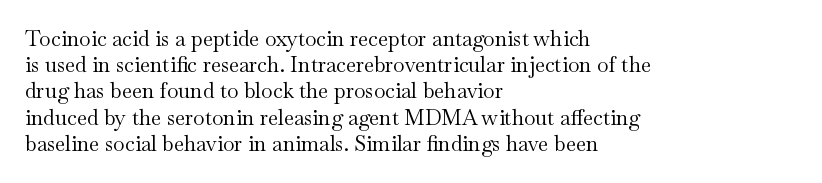
The image shows 21 px text type, upright; set left-aligned, normal line spacing (1.25x), normal letter spacing, not underlined.
